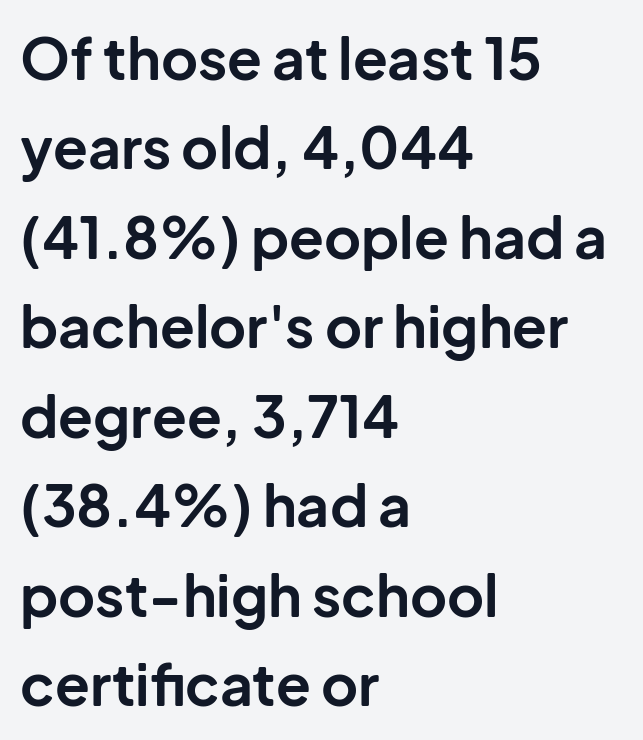
The image shows 57 px bold sans-serif type, upright; set left-aligned, normal line spacing (1.57x), normal letter spacing, not underlined; low stroke contrast and a medium x-height.
